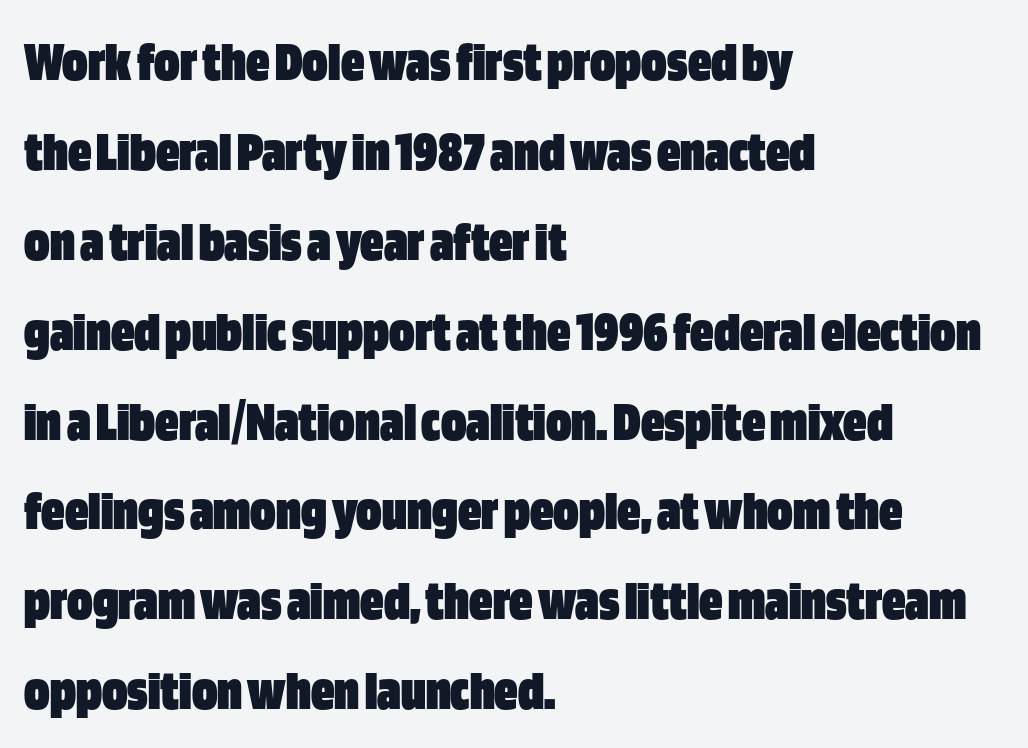
{"serif": "no", "italic": "no", "bold": "yes", "weight": "heavy", "width": "condensed", "stroke_contrast": "low", "x_height": "large", "monospaced": "no", "underline": "no", "align": "left", "line_spacing": "normal", "line_spacing_ratio": 1.55, "letter_spacing": "normal", "letter_spacing_em": 0.0, "glyph_px": 58}
